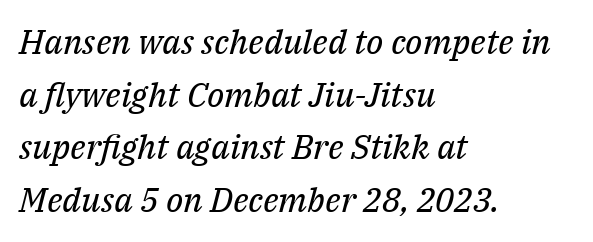
{"serif": "yes", "italic": "yes", "lean": "right", "slant_degrees": 14, "bold": "no", "weight": "regular", "width": "normal", "stroke_contrast": "medium", "x_height": "medium", "monospaced": "no", "underline": "no", "align": "left", "line_spacing": "normal", "line_spacing_ratio": 1.55, "letter_spacing": "normal", "letter_spacing_em": 0.0, "glyph_px": 34}
